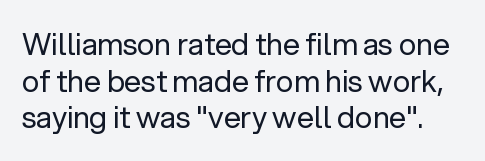
The image shows 30 px regular-weight sans-serif type, upright; set line spacing 1.22x, normal letter spacing, not underlined; low stroke contrast and a medium x-height.
